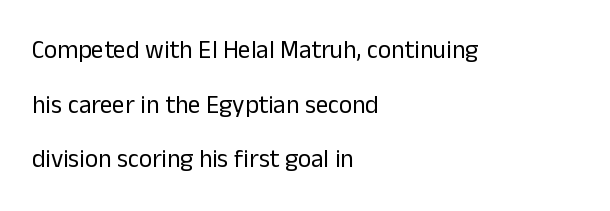
Q: Is the text bold? A: No.
Q: Is the text italic (slanted)? A: No, it is upright.
Q: Is the text underlined? A: No.
Q: How is the paragraph aligned? A: Left-aligned.
Q: Is the spacing between letters normal or unusually wide? A: Normal.
Q: Is the spacing between lines tight, normal or loose? A: Loose.
